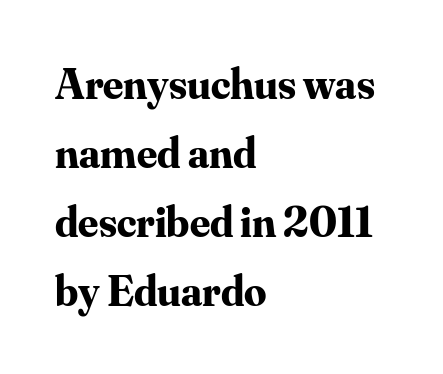
Q: Is the text bold? A: Yes.
Q: Is the text italic (slanted)? A: No, it is upright.
Q: Is the typeface a serif or a sans-serif typeface? A: Serif.
Q: Is the text underlined? A: No.
Q: How is the paragraph aligned? A: Left-aligned.
Q: Is the spacing between letters normal or unusually wide? A: Normal.
Q: Is the spacing between lines tight, normal or loose? A: Normal.
Q: Width (condensed, normal, or wide)? A: Normal.
Q: Stroke contrast? A: Medium.
Q: x-height? A: Small.
Q: Monospaced? A: No.
